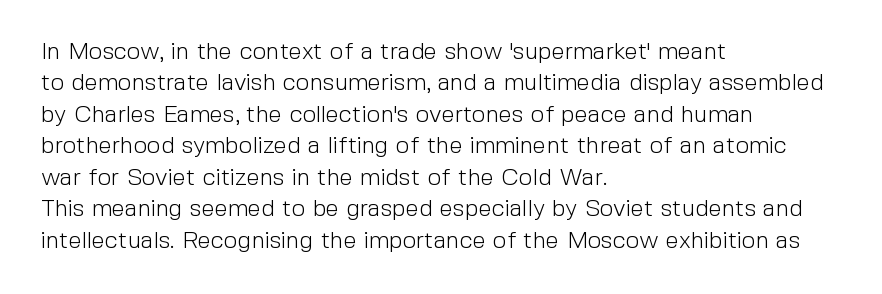
Q: Is the text bold? A: No.
Q: Is the text italic (slanted)? A: No, it is upright.
Q: Is the text underlined? A: No.
Q: How is the paragraph aligned? A: Left-aligned.
Q: Is the spacing between letters normal or unusually wide? A: Normal.
Q: Is the spacing between lines tight, normal or loose? A: Normal.
